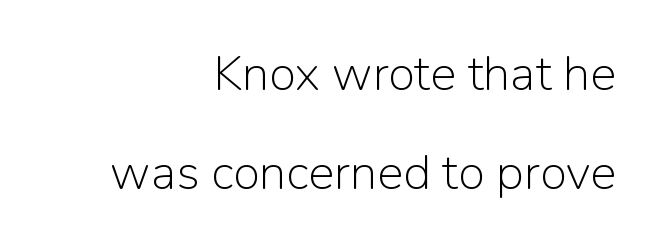
The image shows 49 px light sans-serif type, upright; set right-aligned, loose line spacing (2.03x), normal letter spacing, not underlined; low stroke contrast and a medium x-height.
